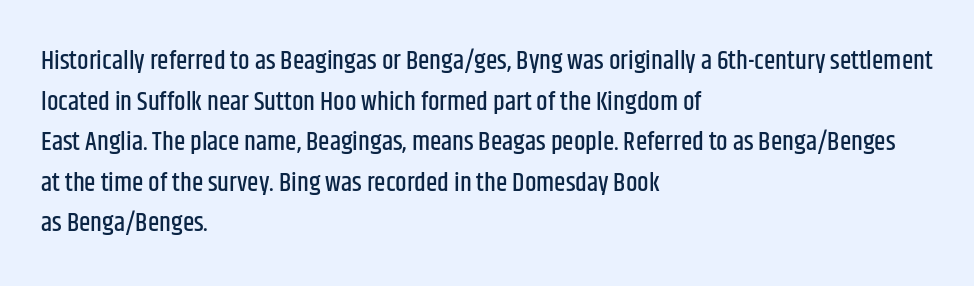
Q: Is the text italic (slanted)? A: No, it is upright.
Q: Is the text underlined? A: No.
Q: How is the paragraph aligned? A: Left-aligned.
Q: Is the spacing between letters normal or unusually wide? A: Normal.
Q: Is the spacing between lines tight, normal or loose? A: Normal.
